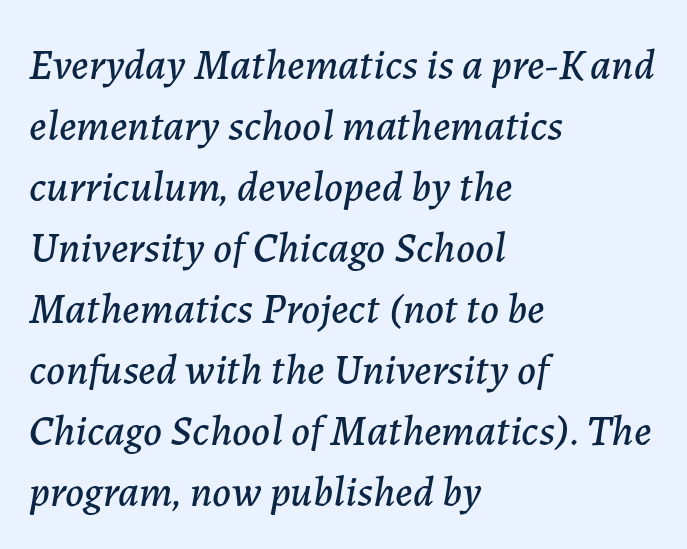
{"italic": "yes", "lean": "right", "slant_degrees": 7, "width": "normal", "stroke_contrast": "low", "x_height": "medium", "monospaced": "no", "underline": "no", "align": "left", "line_spacing": "normal", "line_spacing_ratio": 1.42, "letter_spacing": "normal", "letter_spacing_em": 0.0, "glyph_px": 43}
